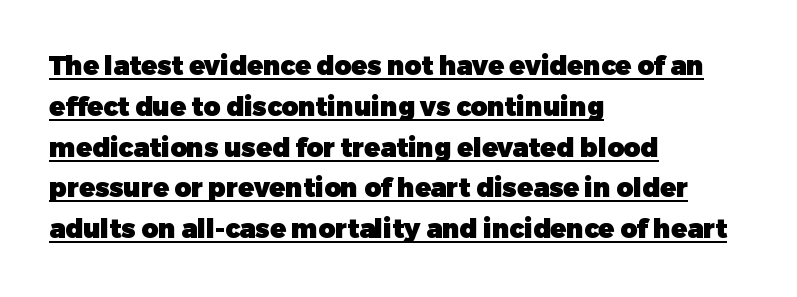
The font's upright variant was chosen for this text. Caption: lettering with a line underneath. The type is set solid horizontally, with unmodified tracking. Regarding leading, the lines here are spaced in the standard way.
